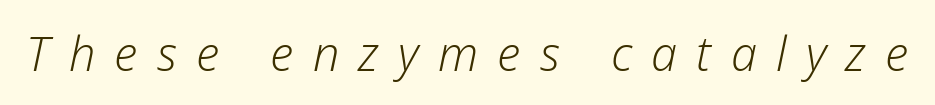
The passage shown is typed in a proportional face where columns would drift. Inter-character spacing is expanded well beyond the font's built-in metrics. The specimen reads as italic at a glance. The face looks like a standard text weight, possibly lighter. Words float on clear page, feet unadorned.
